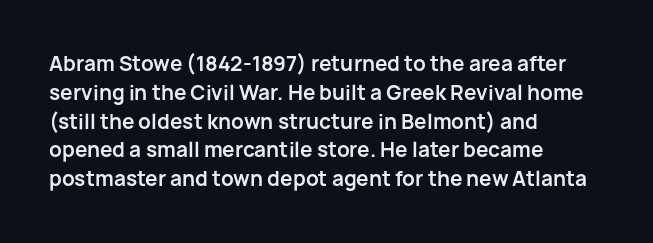
The image shows 20 px bold type, upright; set left-aligned, normal line spacing (1.44x), normal letter spacing, not underlined.
